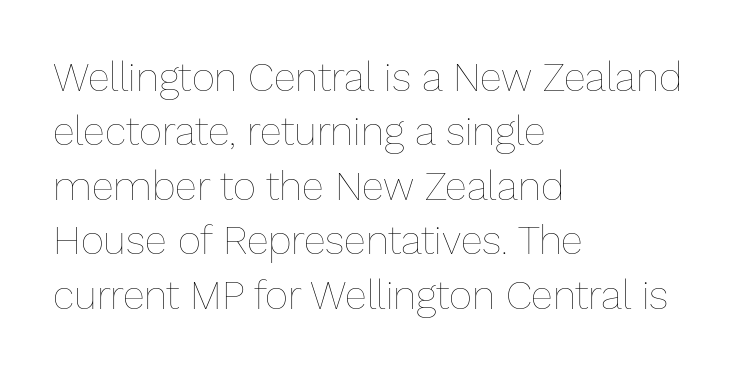
Q: Is the text bold? A: No.
Q: Is the text italic (slanted)? A: No, it is upright.
Q: Is the text underlined? A: No.
Q: How is the paragraph aligned? A: Left-aligned.
Q: Is the spacing between letters normal or unusually wide? A: Normal.
Q: Is the spacing between lines tight, normal or loose? A: Normal.
Q: Width (condensed, normal, or wide)? A: Normal.
Q: Stroke contrast? A: Low.
Q: x-height? A: Medium.
Q: Monospaced? A: No.
